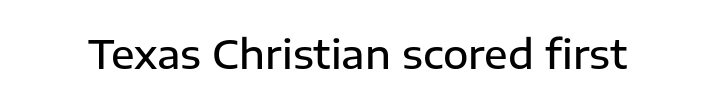
A typesetter would mark this as roman, not italic. The glyphs are unaccompanied by any horizontal stroke below them. Looks like regular typesetting: each glyph gets only the width it needs. There is no visible air inserted between adjacent glyphs. In terms of weight, the rendering is demibold, just under bold.
